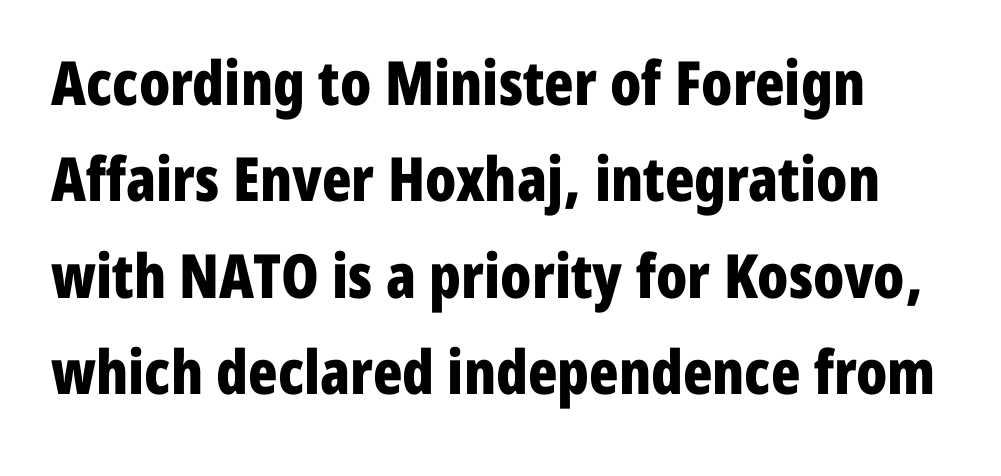
Q: Is the text bold? A: Yes.
Q: Is the text italic (slanted)? A: No, it is upright.
Q: Is the typeface a serif or a sans-serif typeface? A: Sans-serif.
Q: Is the text underlined? A: No.
Q: Is the spacing between letters normal or unusually wide? A: Normal.
Q: Is the spacing between lines tight, normal or loose? A: Normal.
Q: Width (condensed, normal, or wide)? A: Condensed.
Q: Stroke contrast? A: Low.
Q: x-height? A: Medium.
Q: Monospaced? A: No.
